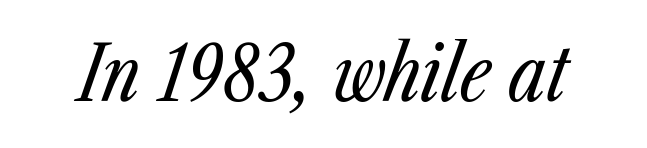
Here the designer chose a conventional face with non-uniform glyph widths. The foot of each line stays bare and open. Every character sits at an angle, as italics do. The weight would be labelled regular, book, light, or lighter still.
